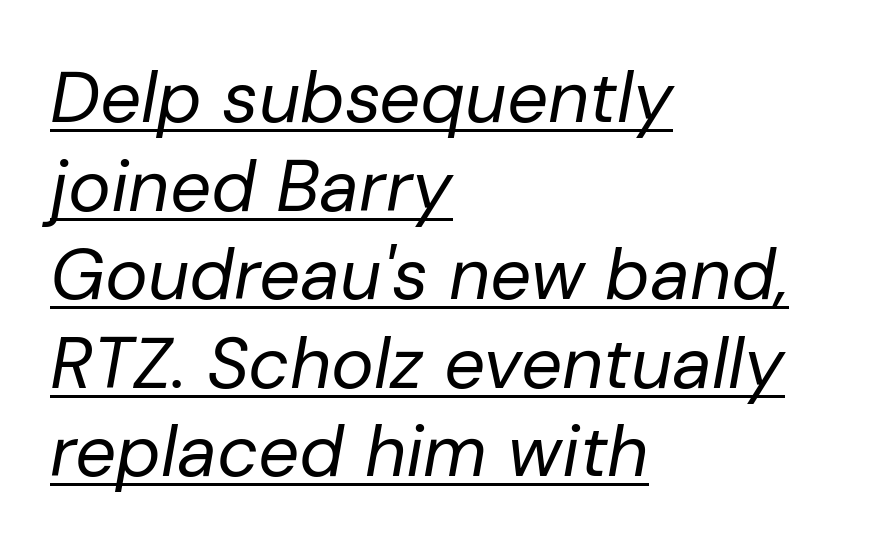
{"italic": "yes", "lean": "right", "slant_degrees": 10, "bold": "no", "weight": "regular", "width": "normal", "stroke_contrast": "low", "x_height": "medium", "monospaced": "no", "underline": "yes", "align": "left", "line_spacing_ratio": 1.23, "letter_spacing": "normal", "letter_spacing_em": 0.0, "glyph_px": 72}
